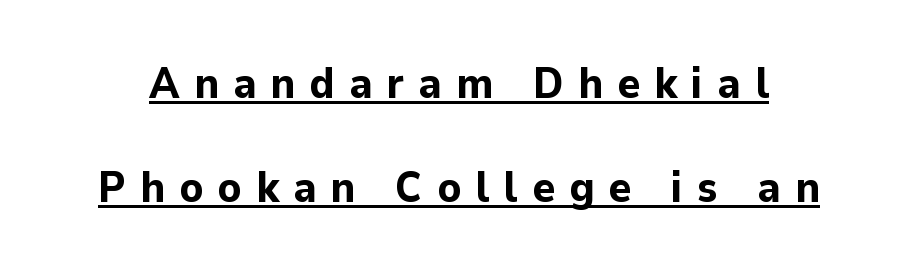
The space between consecutive lines is lavish. Thick stems and heavy bowls — unmistakably bold. The face used here appears with an underline applied. These lines were composed using upright roman letters.
